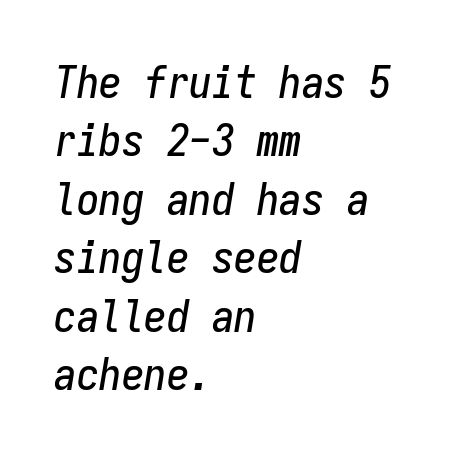
{"italic": "yes", "lean": "right", "slant_degrees": 9, "width": "condensed", "stroke_contrast": "low", "x_height": "medium", "monospaced": "yes", "underline": "no", "align": "left", "line_spacing": "normal", "line_spacing_ratio": 1.3, "letter_spacing": "normal", "letter_spacing_em": 0.0, "glyph_px": 45}
